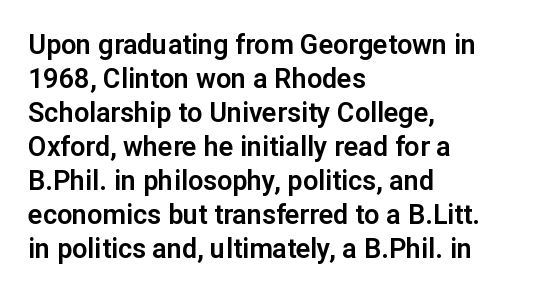
The image shows 27 px text type, upright; set left-aligned, normal line spacing (1.26x), normal letter spacing, not underlined.
